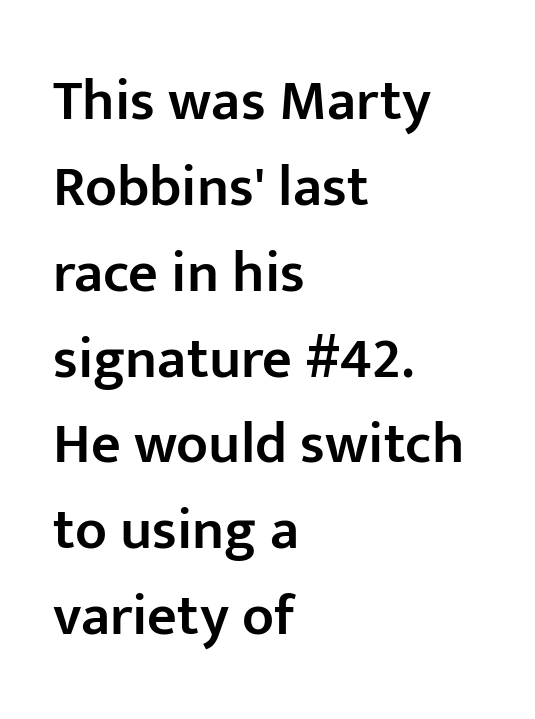
The image shows 58 px semibold sans-serif type, upright; set left-aligned, normal line spacing (1.48x), normal letter spacing, not underlined; low stroke contrast and a medium x-height.
